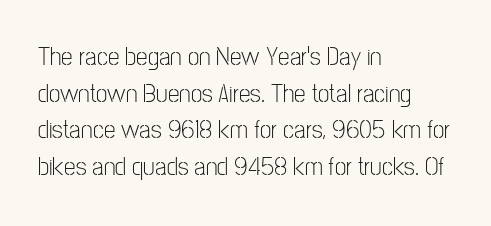
Q: Is the text bold? A: No.
Q: Is the text italic (slanted)? A: No, it is upright.
Q: Is the text underlined? A: No.
Q: How is the paragraph aligned? A: Left-aligned.
Q: Is the spacing between letters normal or unusually wide? A: Normal.
Q: Is the spacing between lines tight, normal or loose? A: Normal.
